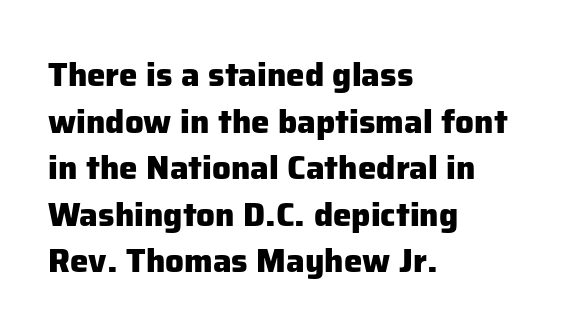
Glance below the letters and you will spot only blank space. Typeset ragged right — the left edge is the straight one. Here the glyphs are tracked normally, forming tight word shapes. The glyphs in this specimen are sans serif. Strong, thick strokes mark this as bold type.
